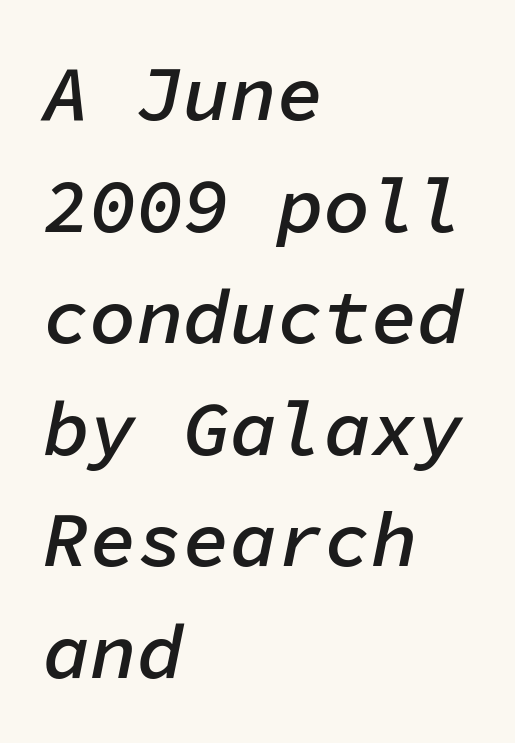
{"italic": "yes", "lean": "right", "slant_degrees": 11, "bold": "semi", "weight": "semibold", "width": "normal", "stroke_contrast": "low", "x_height": "medium", "monospaced": "yes", "underline": "no", "align": "left", "line_spacing": "normal", "line_spacing_ratio": 1.43, "letter_spacing": "normal", "letter_spacing_em": 0.0, "glyph_px": 78}
